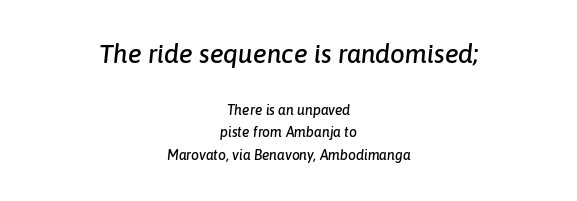
Bare-footed words on every line. Look at the tracking — it's just the regular setting, nothing added. These lines sit exactly where default settings would place them. Compare the two chunks: the upper has the greater cap height. Casual observation: everything's sitting right in the middle. The lettering tilts uniformly, giving the passage an italic look.
